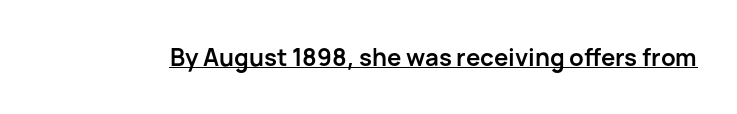
The image shows 24 px bold type, upright; set normal letter spacing, underlined.
